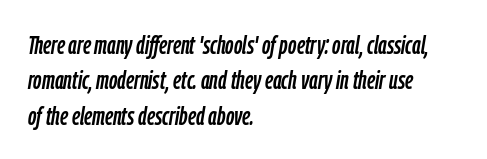
The image shows 26 px text type, italic (leaning right); set left-aligned, normal line spacing (1.36x), normal letter spacing, not underlined.
